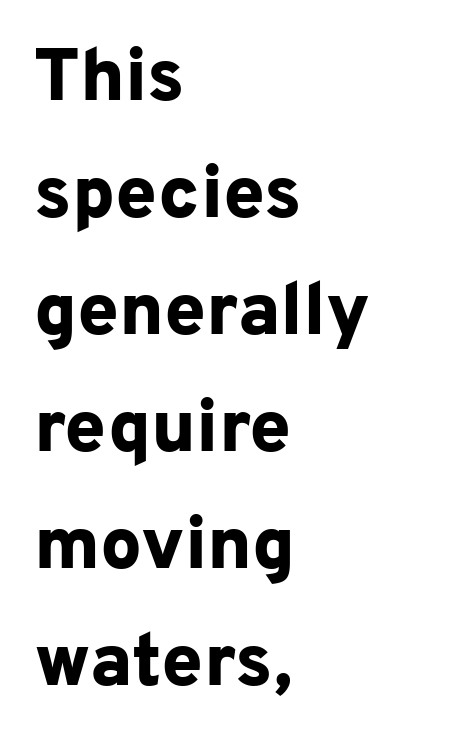
The image shows 74 px bold sans-serif type, upright; set left-aligned, normal line spacing (1.58x), normal letter spacing, not underlined; low stroke contrast and a medium x-height.
